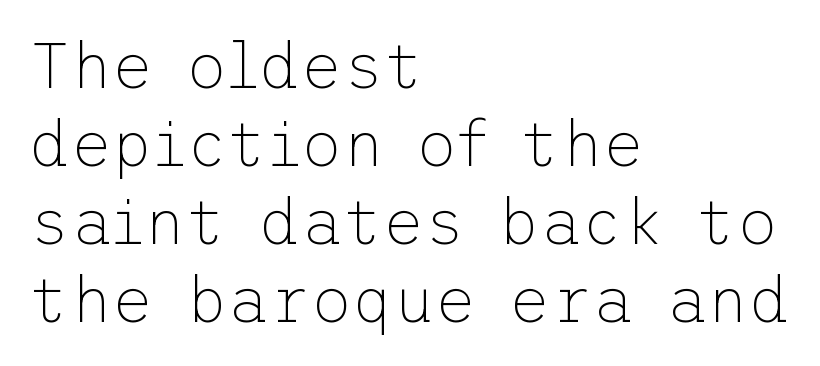
Q: Is the text bold? A: No.
Q: Is the text italic (slanted)? A: No, it is upright.
Q: Is the typeface a serif or a sans-serif typeface? A: Sans-serif.
Q: Is the text underlined? A: No.
Q: How is the paragraph aligned? A: Left-aligned.
Q: Is the spacing between letters normal or unusually wide? A: Normal.
Q: Width (condensed, normal, or wide)? A: Normal.
Q: Stroke contrast? A: Low.
Q: x-height? A: Medium.
